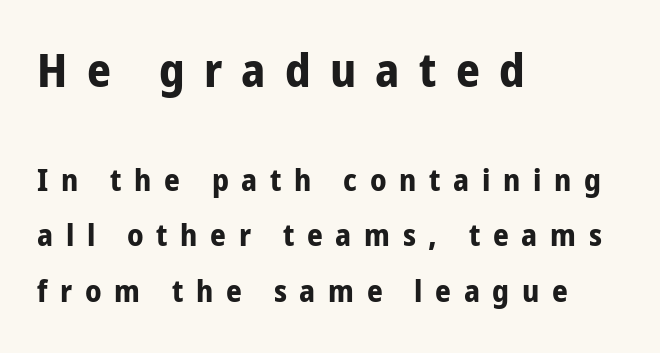
{"serif": "no", "italic": "no", "bold": "yes", "weight": "bold", "width": "condensed", "stroke_contrast": "low", "x_height": "medium", "monospaced": "no", "underline": "no", "align": "left", "line_spacing_ratio": 1.78, "letter_spacing": "wide", "letter_spacing_em": 0.41, "larger_block": "first", "size_ratio": 1.52, "glyph_px": 47}
